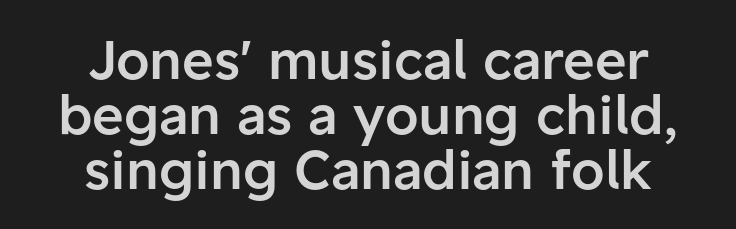
How would I describe the line gaps? Narrow and economical. Any mark beneath the type? The region is blank. Caption: semibold face, moderately heavy strokes. Look at the tracking — it's just the regular setting, nothing added. Varying glyph widths throughout — classic text-font behaviour. Caption: multi-line text, centered on the measure.
